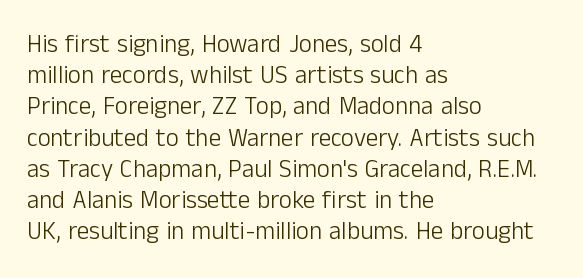
The image shows 25 px text type, upright; set left-aligned, normal line spacing (1.25x), normal letter spacing, not underlined.
